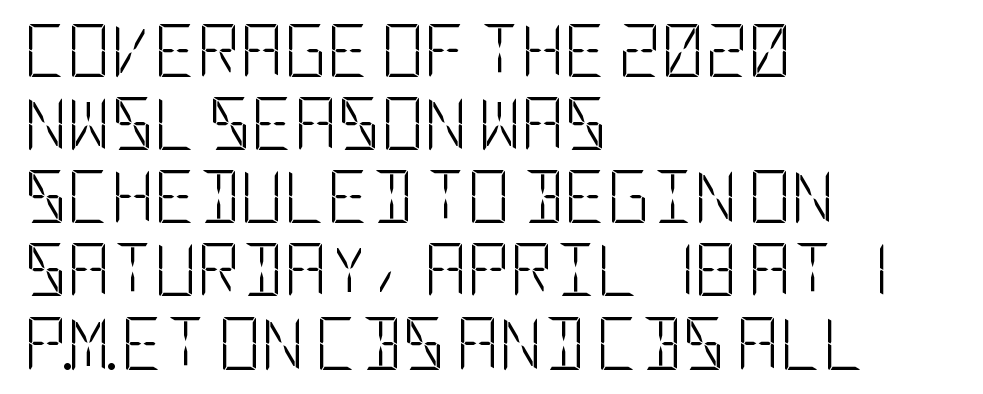
Q: Is the text bold? A: No.
Q: Is the text italic (slanted)? A: No, it is upright.
Q: Is the typeface a serif or a sans-serif typeface? A: Sans-serif.
Q: Is the text underlined? A: No.
Q: How is the paragraph aligned? A: Left-aligned.
Q: Is the spacing between letters normal or unusually wide? A: Normal.
Q: Is the spacing between lines tight, normal or loose? A: Normal.
Q: Width (condensed, normal, or wide)? A: Condensed.
Q: Stroke contrast? A: Low.
Q: x-height? A: Large.
